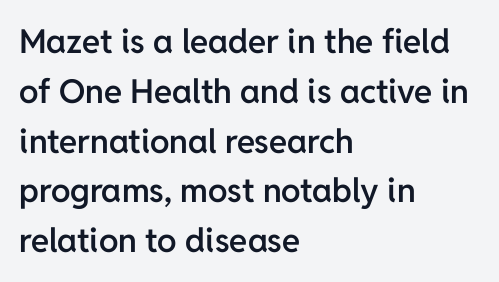
The image shows 33 px semibold sans-serif type, upright; set left-aligned, normal line spacing (1.51x), normal letter spacing, not underlined; low stroke contrast and a medium x-height.
